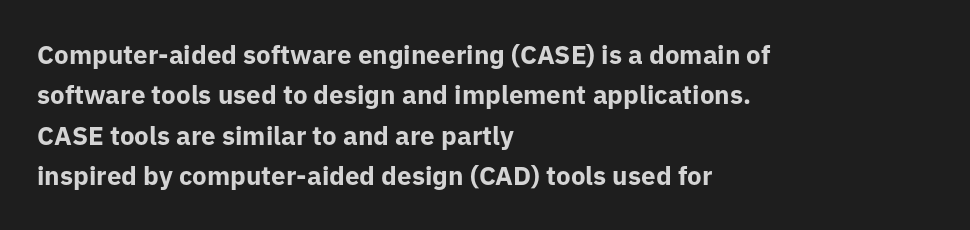
Q: Is the text bold? A: Yes.
Q: Is the text italic (slanted)? A: No, it is upright.
Q: Is the text underlined? A: No.
Q: How is the paragraph aligned? A: Left-aligned.
Q: Is the spacing between letters normal or unusually wide? A: Normal.
Q: Is the spacing between lines tight, normal or loose? A: Normal.
